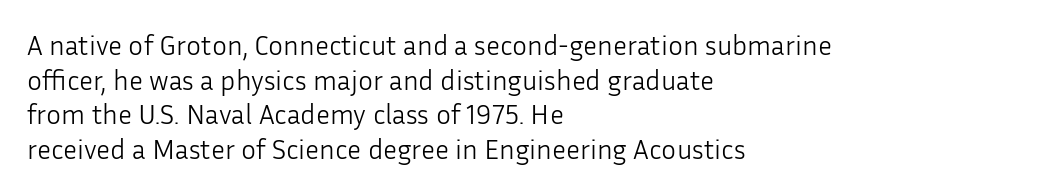
The image shows 28 px light sans-serif type, upright; set left-aligned, line spacing 1.24x, normal letter spacing, not underlined; low stroke contrast and a medium x-height.
